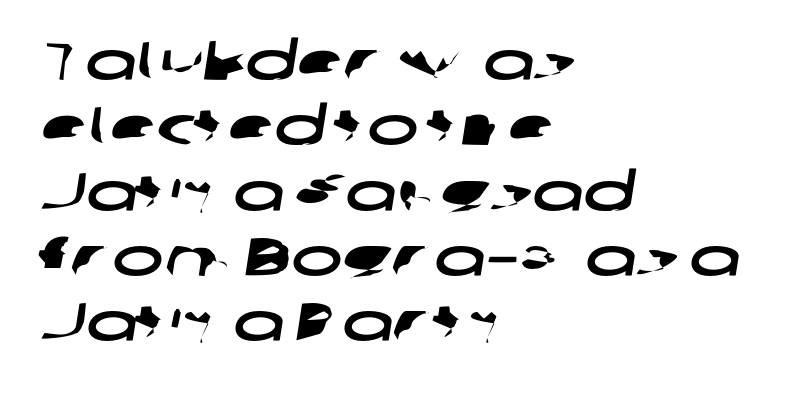
{"serif": "no", "width": "wide", "stroke_contrast": "low", "x_height": "medium", "monospaced": "no", "underline": "no", "align": "left", "line_spacing_ratio": 1.21, "letter_spacing": "normal", "letter_spacing_em": 0.0, "glyph_px": 54}
